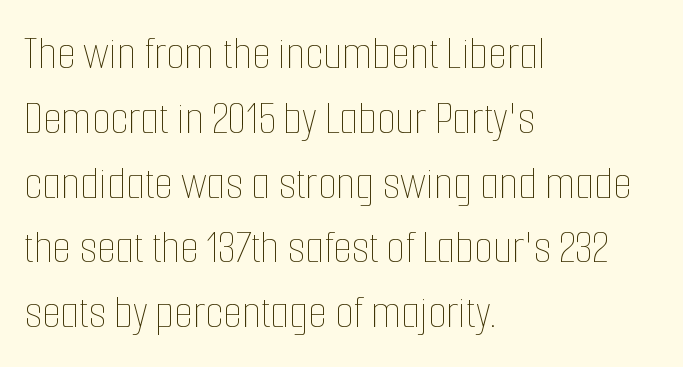
Q: Is the text bold? A: No.
Q: Is the text italic (slanted)? A: No, it is upright.
Q: Is the text underlined? A: No.
Q: How is the paragraph aligned? A: Left-aligned.
Q: Is the spacing between letters normal or unusually wide? A: Normal.
Q: Is the spacing between lines tight, normal or loose? A: Normal.
Q: Width (condensed, normal, or wide)? A: Condensed.
Q: Stroke contrast? A: Low.
Q: x-height? A: Medium.
Q: Monospaced? A: No.
